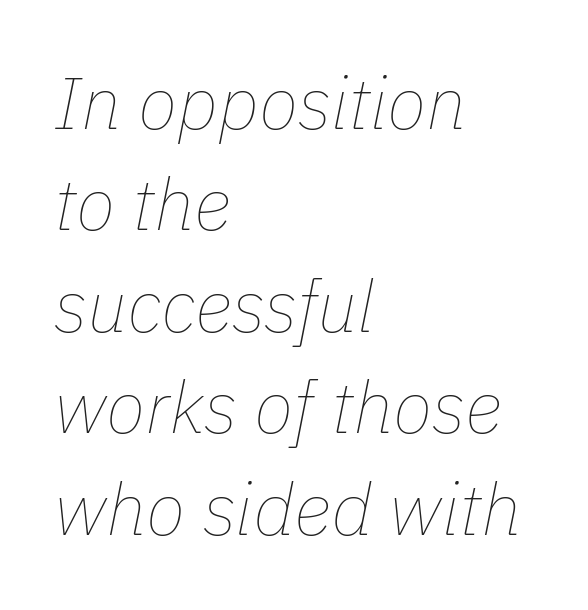
Designer's note — italics engaged. Counters stay open thanks to moderate or lighter strokes. A student would call this left alignment; a typographer would say flush left, rag right. This rendering features lettering with no underline.
